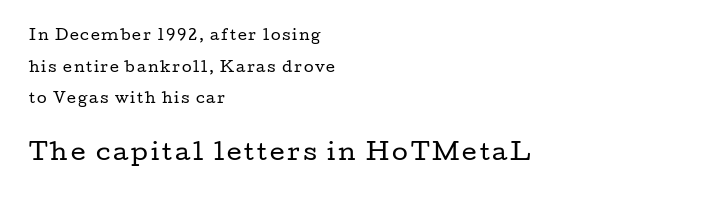
The setting favours the left margin, as ordinary paragraphs usually do. The rendering uses a large line-height, opening up the rows. Has an underline been added? It has not. Is this a heavy cut? Hardly; it is regular or lighter. The second block has been scaled up relative to the first.
